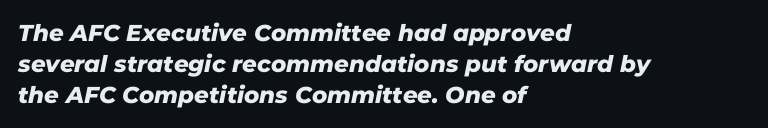
Q: Is the text underlined? A: No.
Q: How is the paragraph aligned? A: Left-aligned.
Q: Is the spacing between letters normal or unusually wide? A: Normal.
Q: Is the spacing between lines tight, normal or loose? A: Normal.
